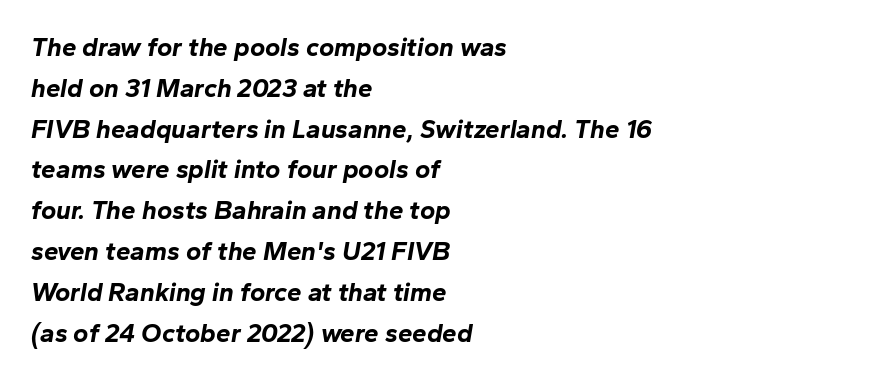
Does the lettering tilt? It does — this is italic. The text block is weighted toward the left margin, trailing off unevenly rightward. Each word holds together tightly as a unit, with standard inter-letter gaps. The designer left line spacing at the default. The strokes are fattened all the way to bold. Glance below the letters and you will spot only blank space.
